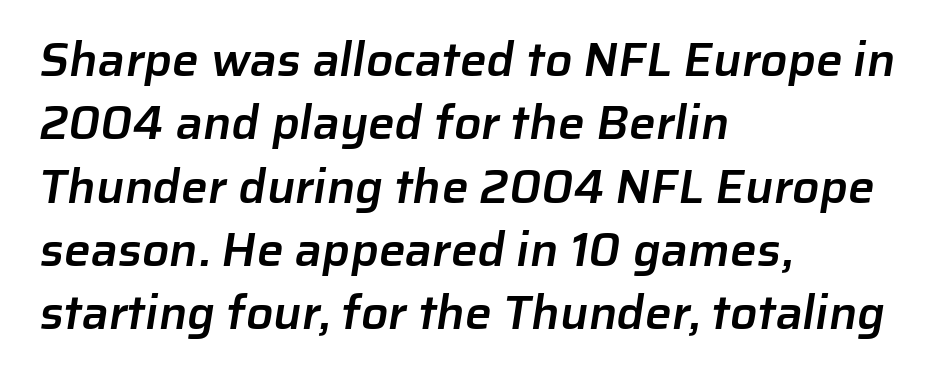
The image shows 48 px semibold sans-serif type; set left-aligned, normal line spacing (1.32x), normal letter spacing, not underlined; low stroke contrast and a medium x-height.
